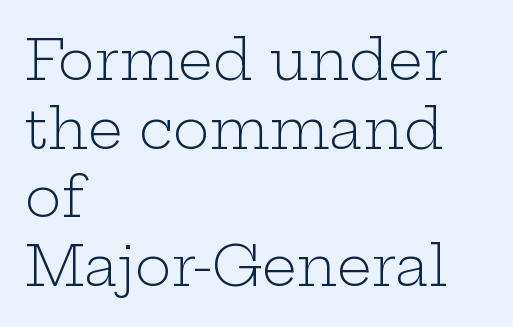
The image shows 55 px light, wide serif type, upright; set left-aligned, normal line spacing (1.25x), normal letter spacing, not underlined; low stroke contrast and a medium x-height.
